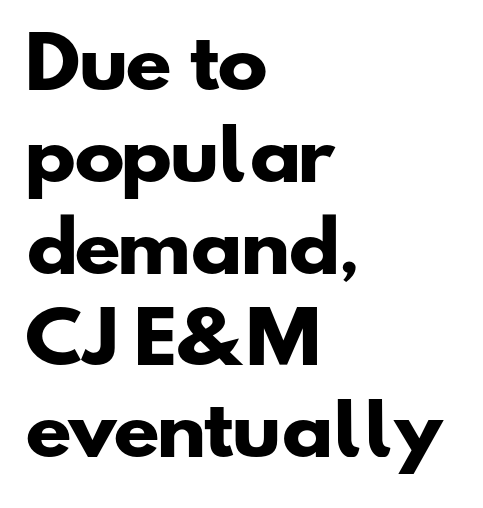
Q: Is the text bold? A: Yes.
Q: Is the typeface a serif or a sans-serif typeface? A: Sans-serif.
Q: Is the text underlined? A: No.
Q: How is the paragraph aligned? A: Left-aligned.
Q: Is the spacing between letters normal or unusually wide? A: Normal.
Q: Is the spacing between lines tight, normal or loose? A: Normal.
Q: Width (condensed, normal, or wide)? A: Wide.
Q: Stroke contrast? A: Low.
Q: x-height? A: Small.
Q: Monospaced? A: No.
